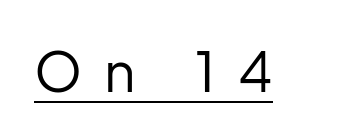
The image shows 55 px regular-weight sans-serif type, upright; set unusually wide letter spacing (+0.4 em), underlined; low stroke contrast and a medium x-height.
